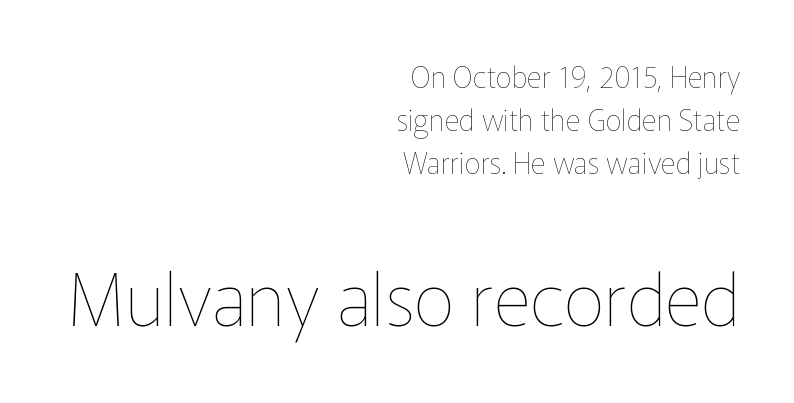
{"italic": "no", "bold": "no", "weight": "thin", "width": "normal", "stroke_contrast": "low", "x_height": "medium", "monospaced": "no", "underline": "no", "align": "right", "line_spacing": "normal", "line_spacing_ratio": 1.48, "letter_spacing": "normal", "letter_spacing_em": 0.0, "larger_block": "second", "size_ratio": 2.52, "glyph_px": 73}
